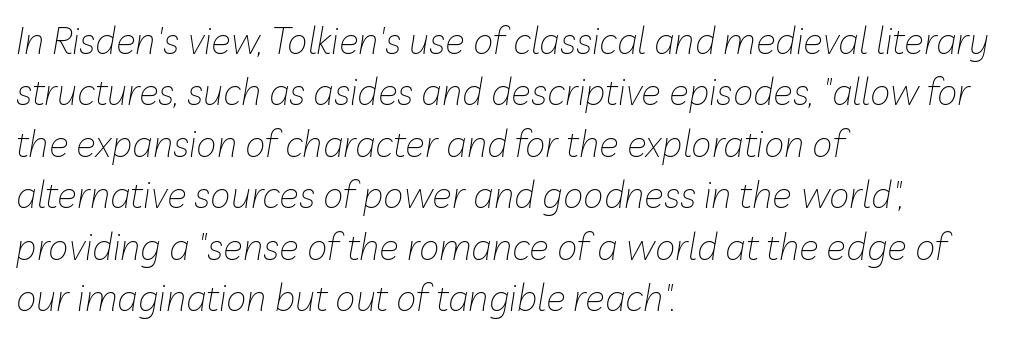
Q: Is the text bold? A: No.
Q: Is the text italic (slanted)? A: Yes, it leans right by about 10 degrees.
Q: Is the text underlined? A: No.
Q: How is the paragraph aligned? A: Left-aligned.
Q: Is the spacing between letters normal or unusually wide? A: Normal.
Q: Is the spacing between lines tight, normal or loose? A: Normal.
Q: Width (condensed, normal, or wide)? A: Normal.
Q: Stroke contrast? A: Low.
Q: x-height? A: Medium.
Q: Monospaced? A: No.
